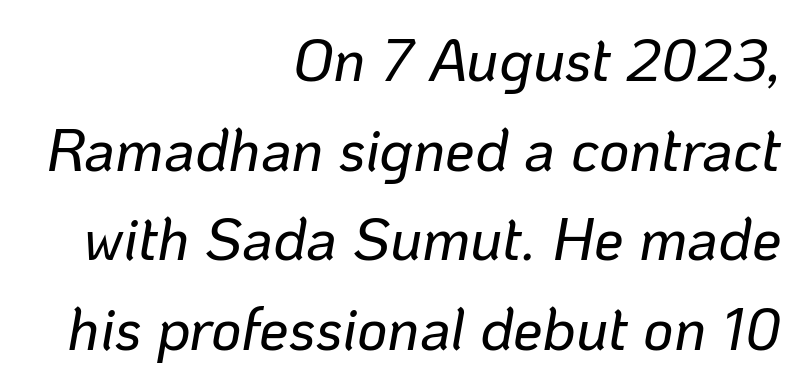
The image shows 59 px text type, italic (leaning right); set right-aligned, normal line spacing (1.52x), normal letter spacing, not underlined; low stroke contrast and a medium x-height.
